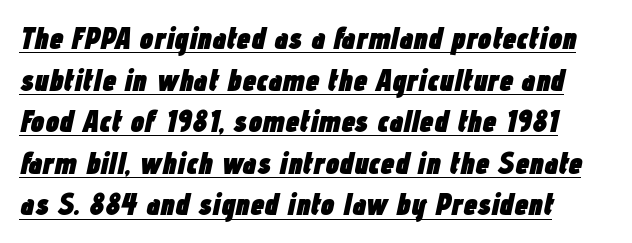
The letterforms sit shoulder to shoulder at normal distance. Weight: bold. Line spacing here is normal. Spacing verdict: proportional, widths tailored to each character. These lines are set flush left with a ragged right edge. The font's italic variant was chosen for this text.
